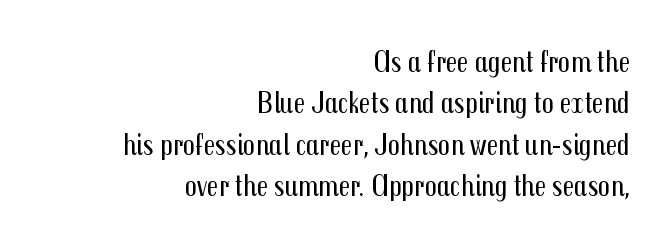
{"serif": "no", "italic": "no", "bold": "no", "weight": "regular", "width": "condensed", "stroke_contrast": "medium", "x_height": "medium", "monospaced": "no", "underline": "no", "align": "right", "line_spacing": "normal", "line_spacing_ratio": 1.38, "letter_spacing": "normal", "letter_spacing_em": 0.0, "glyph_px": 30}
